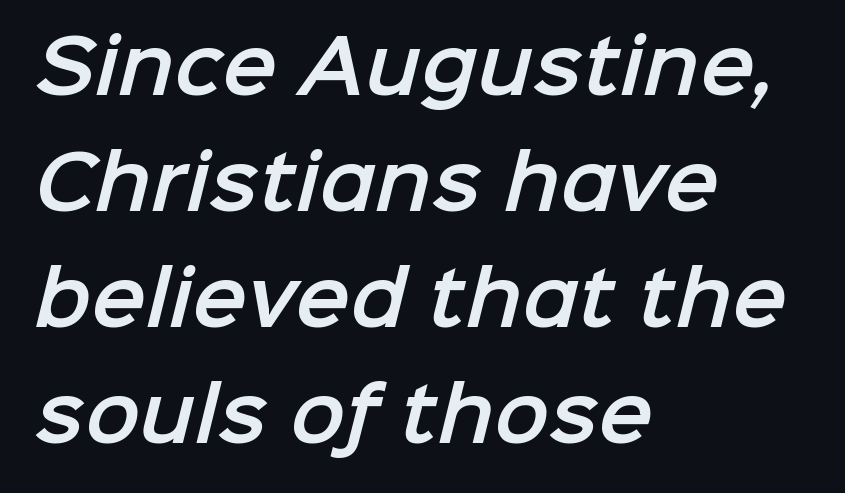
{"serif": "no", "width": "normal", "stroke_contrast": "low", "x_height": "medium", "monospaced": "no", "underline": "no", "align": "left", "line_spacing": "normal", "line_spacing_ratio": 1.59, "letter_spacing": "normal", "letter_spacing_em": 0.0, "glyph_px": 73}
